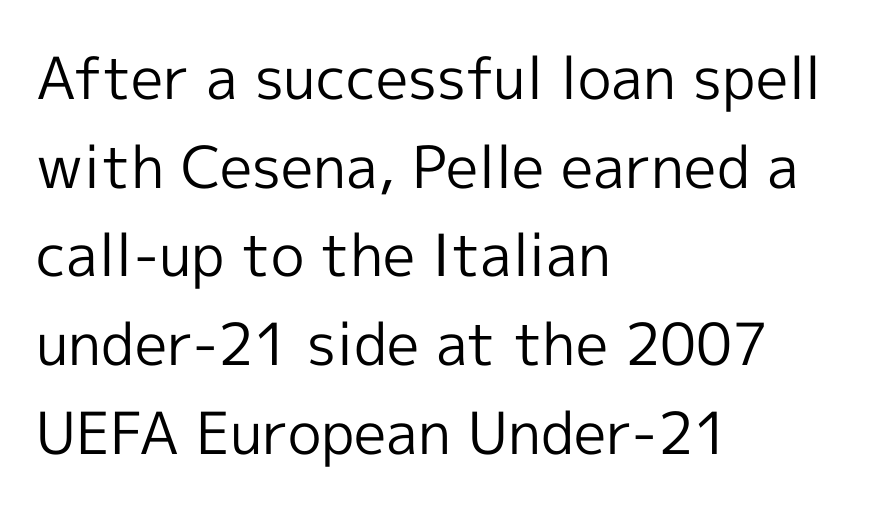
The image shows 58 px regular-weight sans-serif type, upright; set left-aligned, normal line spacing (1.53x), normal letter spacing, not underlined; a medium x-height.
